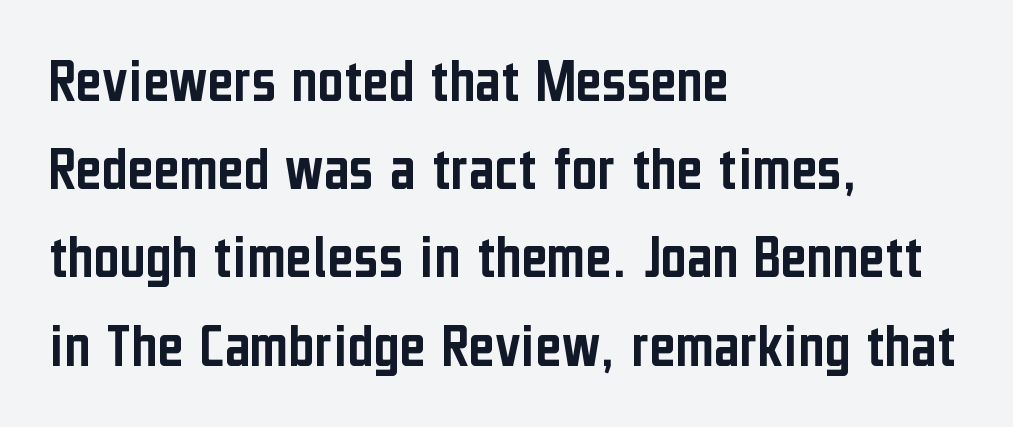
The image shows 63 px condensed sans-serif type, upright; set left-aligned, normal line spacing (1.4x), normal letter spacing, not underlined; low stroke contrast and a medium x-height.
